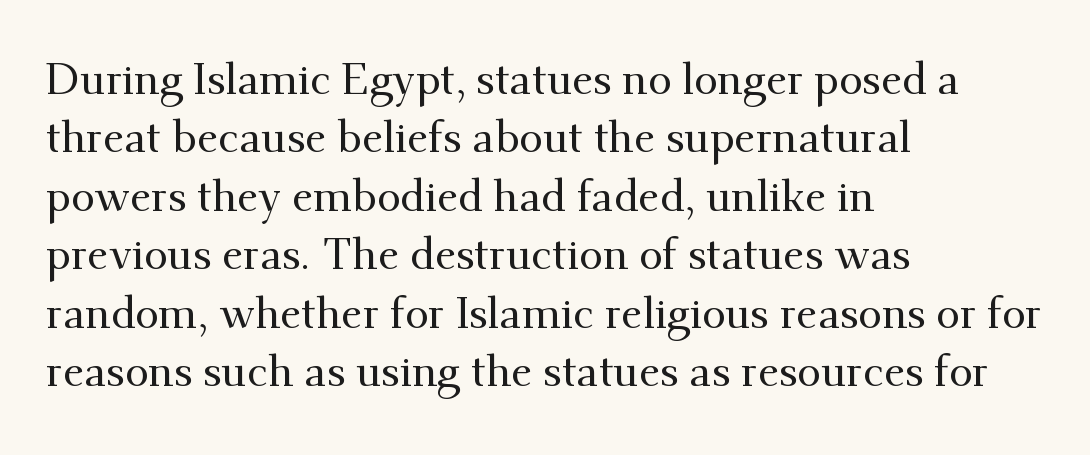
Q: Is the text italic (slanted)? A: No, it is upright.
Q: Is the typeface a serif or a sans-serif typeface? A: Serif.
Q: Is the text underlined? A: No.
Q: How is the paragraph aligned? A: Left-aligned.
Q: Is the spacing between letters normal or unusually wide? A: Normal.
Q: Is the spacing between lines tight, normal or loose? A: Normal.
Q: Width (condensed, normal, or wide)? A: Normal.
Q: Stroke contrast? A: Medium.
Q: x-height? A: Small.
Q: Monospaced? A: No.
